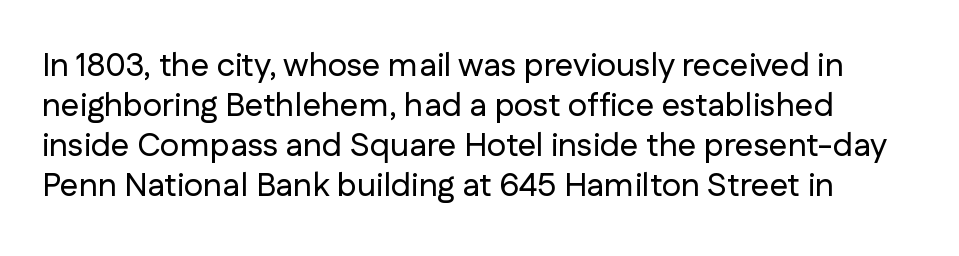
{"serif": "no", "italic": "no", "width": "normal", "stroke_contrast": "low", "x_height": "medium", "monospaced": "no", "underline": "no", "line_spacing_ratio": 1.21, "letter_spacing": "normal", "letter_spacing_em": 0.0, "glyph_px": 33}
